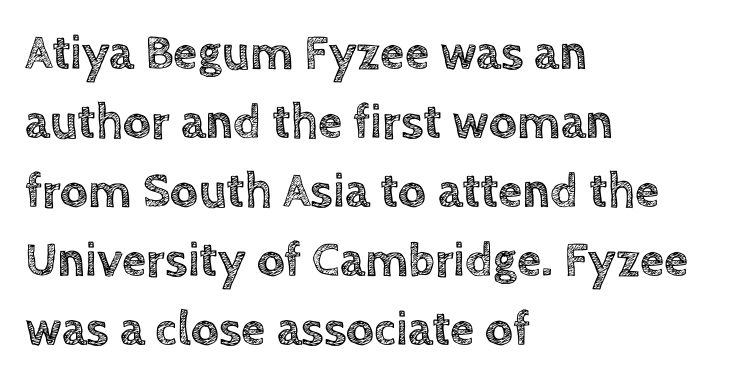
Whoever set this chose a conventional vertical rhythm. Standard letterfit; no display-style spreading of the glyphs. This is the regular roman posture of the typeface. The letters advance in unequal steps, a hallmark of proportional type. The foot of each line stays bare and open. The paragraph has a hard left edge and a soft right edge.
